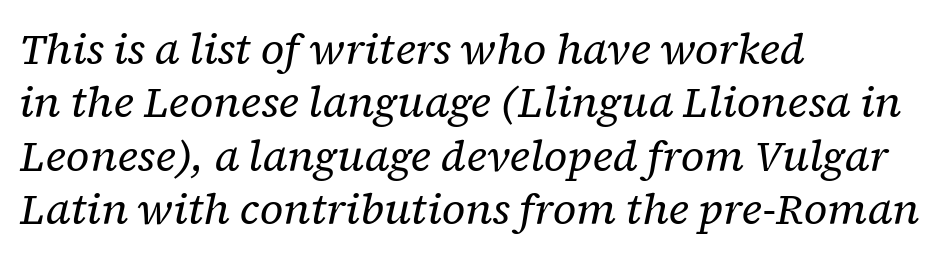
{"serif": "yes", "italic": "yes", "lean": "right", "slant_degrees": 12, "bold": "no", "weight": "regular", "width": "normal", "stroke_contrast": "low", "x_height": "medium", "monospaced": "no", "underline": "no", "align": "left", "line_spacing_ratio": 1.24, "letter_spacing": "normal", "letter_spacing_em": 0.0, "glyph_px": 43}
